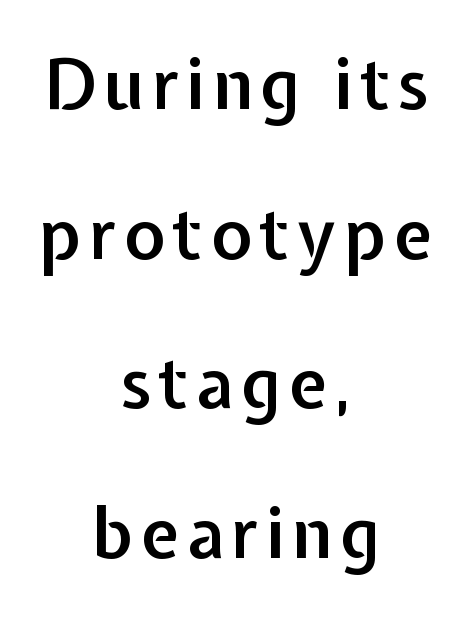
{"serif": "no", "italic": "no", "bold": "semi", "weight": "semibold", "width": "normal", "stroke_contrast": "low", "x_height": "medium", "monospaced": "no", "underline": "no", "align": "center", "line_spacing": "loose", "line_spacing_ratio": 2.17, "glyph_px": 69}
